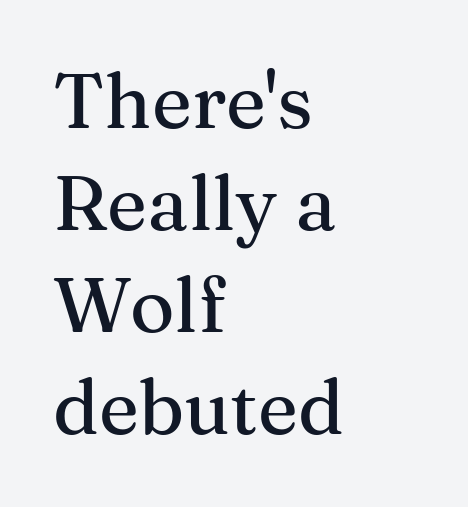
Q: Is the text italic (slanted)? A: No, it is upright.
Q: Is the typeface a serif or a sans-serif typeface? A: Serif.
Q: Is the text underlined? A: No.
Q: How is the paragraph aligned? A: Left-aligned.
Q: Is the spacing between letters normal or unusually wide? A: Normal.
Q: Is the spacing between lines tight, normal or loose? A: Normal.
Q: Width (condensed, normal, or wide)? A: Normal.
Q: Stroke contrast? A: Medium.
Q: x-height? A: Medium.
Q: Monospaced? A: No.
